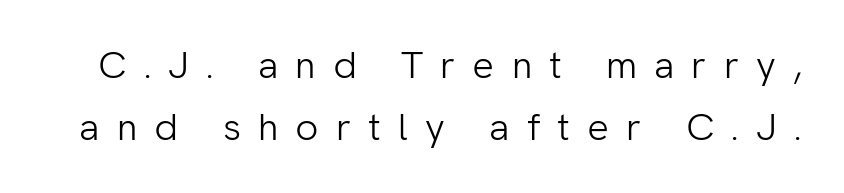
The image shows 38 px light sans-serif type, upright; set normal line spacing (1.62x), unusually wide letter spacing (+0.45 em), not underlined; low stroke contrast and a medium x-height.
